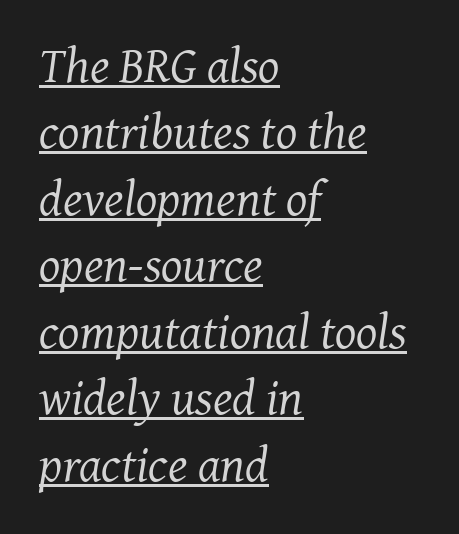
{"serif": "yes", "italic": "yes", "lean": "right", "slant_degrees": 7, "bold": "no", "weight": "regular", "width": "normal", "stroke_contrast": "medium", "x_height": "medium", "monospaced": "no", "underline": "yes", "align": "left", "line_spacing": "normal", "line_spacing_ratio": 1.33, "letter_spacing": "normal", "letter_spacing_em": 0.0, "glyph_px": 50}
